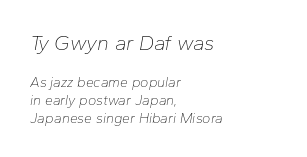
The specimen omits any rule beneath the text block's lines. Ink coverage per letter is moderate at most. Typesetter's note — upper block bumped up in size, lower block left smaller. Students, observe: this is what conventionally led text looks like. This rendering uses left alignment, leaving the right contour irregular.
